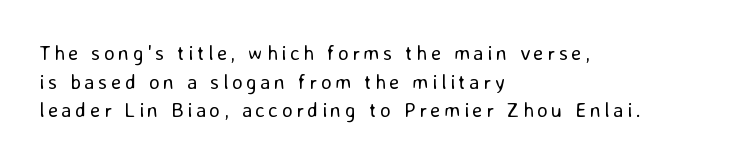
The image shows 21 px text type, upright; set left-aligned, normal line spacing (1.36x), not underlined.
